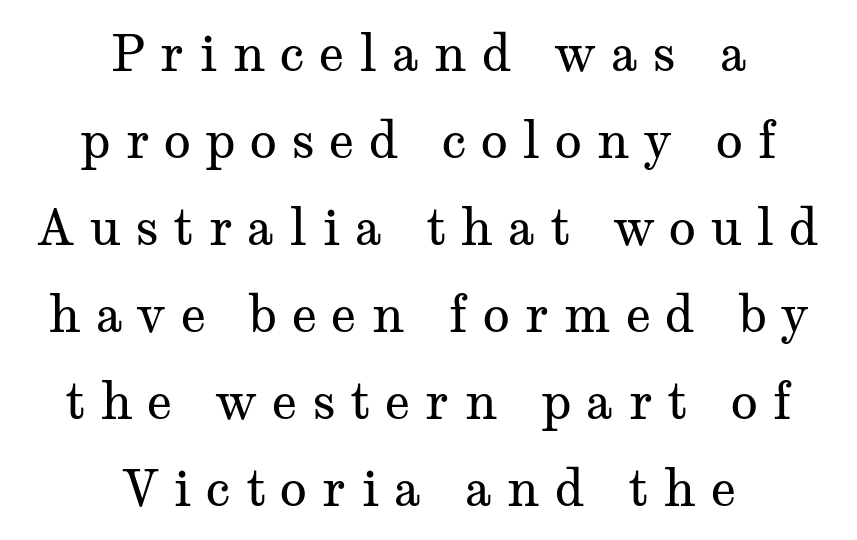
{"serif": "yes", "italic": "no", "bold": "no", "weight": "regular", "width": "wide", "stroke_contrast": "medium", "x_height": "medium", "monospaced": "no", "underline": "no", "align": "center", "line_spacing_ratio": 1.74, "letter_spacing": "wide", "letter_spacing_em": 0.29, "glyph_px": 50}
